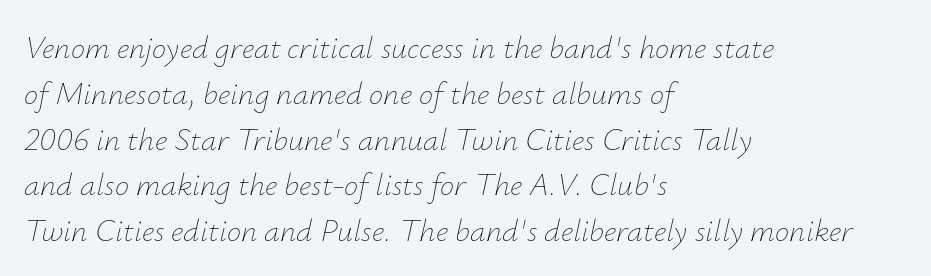
Q: Is the text bold? A: No.
Q: Is the text italic (slanted)? A: Yes, it leans right by about 12 degrees.
Q: Is the text underlined? A: No.
Q: How is the paragraph aligned? A: Left-aligned.
Q: Is the spacing between letters normal or unusually wide? A: Normal.
Q: Is the spacing between lines tight, normal or loose? A: Normal.
Q: Width (condensed, normal, or wide)? A: Normal.
Q: Stroke contrast? A: Low.
Q: x-height? A: Small.
Q: Monospaced? A: No.
